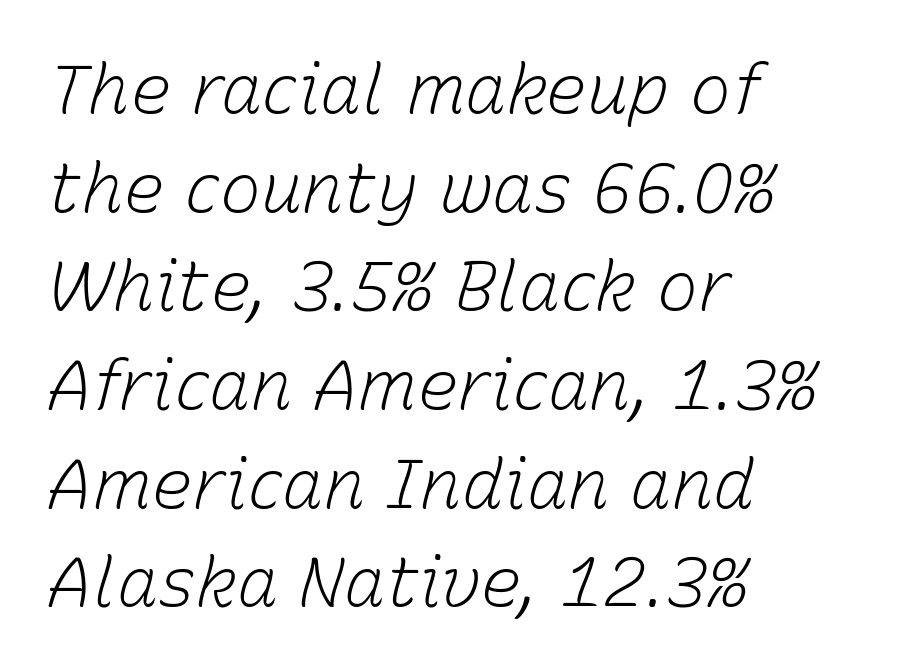
Q: Is the text bold? A: No.
Q: Is the text italic (slanted)? A: Yes, it leans right by about 15 degrees.
Q: Is the text underlined? A: No.
Q: How is the paragraph aligned? A: Left-aligned.
Q: Is the spacing between letters normal or unusually wide? A: Normal.
Q: Is the spacing between lines tight, normal or loose? A: Normal.
Q: Width (condensed, normal, or wide)? A: Normal.
Q: Stroke contrast? A: Low.
Q: x-height? A: Medium.
Q: Monospaced? A: No.
